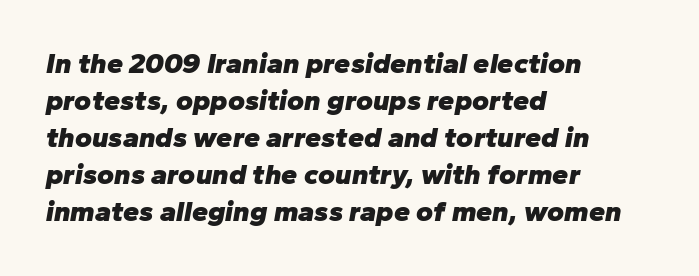
Plain, unruled lines of type. Proportional: the letters do not fall into vertical columns. A full-strength bold gives these letters their thick strokes. The block of text has a typical density, with ordinary space between rows. Would a proofreader flag this as italicized? Yes.
